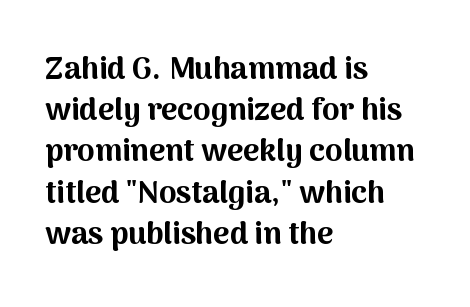
{"serif": "no", "italic": "no", "bold": "yes", "weight": "bold", "width": "normal", "stroke_contrast": "medium", "x_height": "medium", "monospaced": "no", "underline": "no", "align": "left", "line_spacing": "normal", "line_spacing_ratio": 1.33, "letter_spacing": "normal", "letter_spacing_em": 0.0, "glyph_px": 31}
